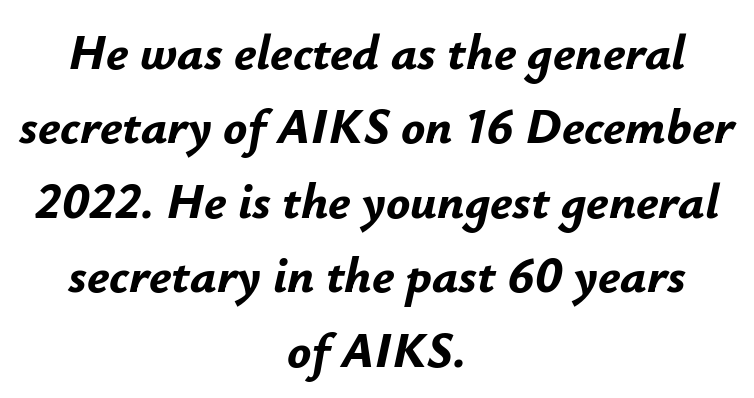
{"italic": "yes", "lean": "right", "slant_degrees": 12, "bold": "yes", "weight": "bold", "width": "normal", "stroke_contrast": "low", "x_height": "small", "monospaced": "no", "underline": "no", "align": "center", "line_spacing": "normal", "line_spacing_ratio": 1.49, "letter_spacing": "normal", "letter_spacing_em": 0.0, "glyph_px": 50}
